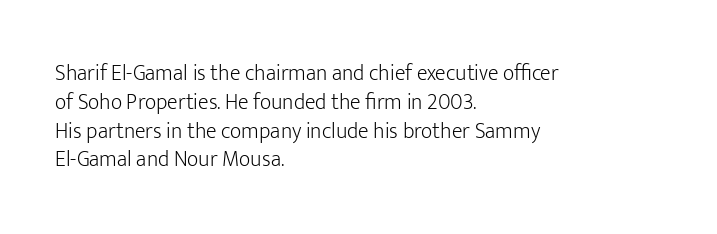
The image shows 22 px text type, upright; set left-aligned, normal line spacing (1.31x), normal letter spacing, not underlined.
